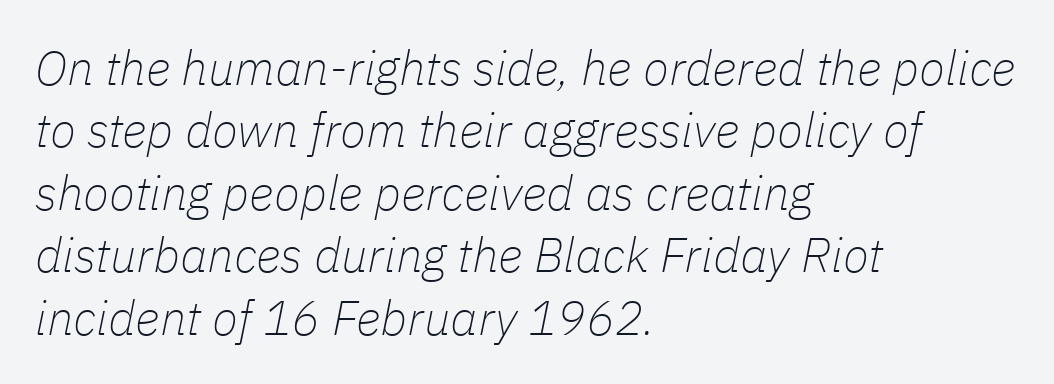
{"italic": "yes", "lean": "right", "slant_degrees": 11, "bold": "no", "weight": "thin", "width": "normal", "stroke_contrast": "low", "x_height": "medium", "monospaced": "no", "underline": "no", "align": "left", "line_spacing": "normal", "line_spacing_ratio": 1.3, "letter_spacing": "normal", "letter_spacing_em": 0.0, "glyph_px": 48}
